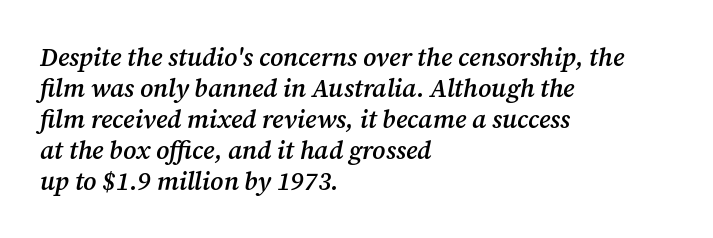
Q: Is the text bold? A: Semi-bold.
Q: Is the text italic (slanted)? A: Yes, it leans right by about 12 degrees.
Q: Is the text underlined? A: No.
Q: How is the paragraph aligned? A: Left-aligned.
Q: Is the spacing between letters normal or unusually wide? A: Normal.
